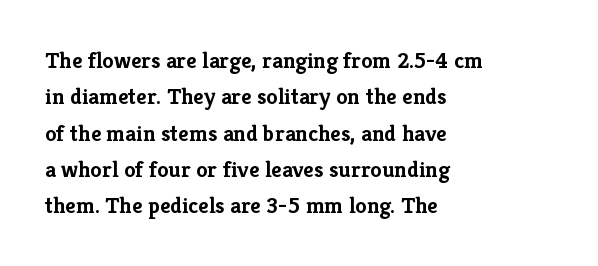
The image shows 23 px bold type, upright; set left-aligned, normal line spacing (1.58x), normal letter spacing, not underlined.
